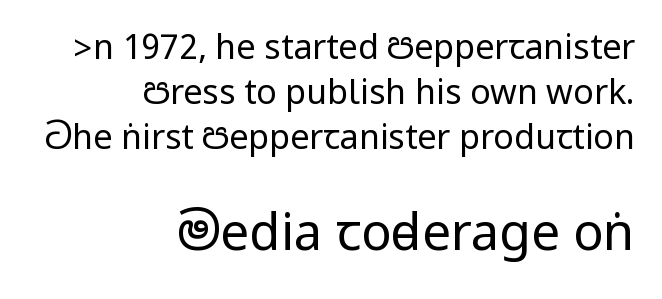
{"serif": "no", "italic": "no", "bold": "no", "weight": "regular", "width": "condensed", "stroke_contrast": "low", "underline": "no", "align": "right", "line_spacing": "normal", "line_spacing_ratio": 1.33, "letter_spacing": "normal", "letter_spacing_em": 0.0, "larger_block": "second", "size_ratio": 1.5, "glyph_px": 51}
